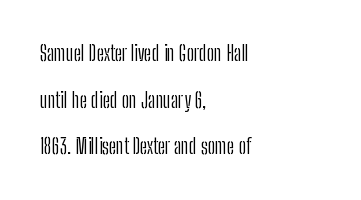
{"italic": "no", "bold": "no", "underline": "no", "align": "left", "line_spacing": "loose", "line_spacing_ratio": 2.22, "letter_spacing": "normal", "letter_spacing_em": 0.0, "glyph_px": 21}
